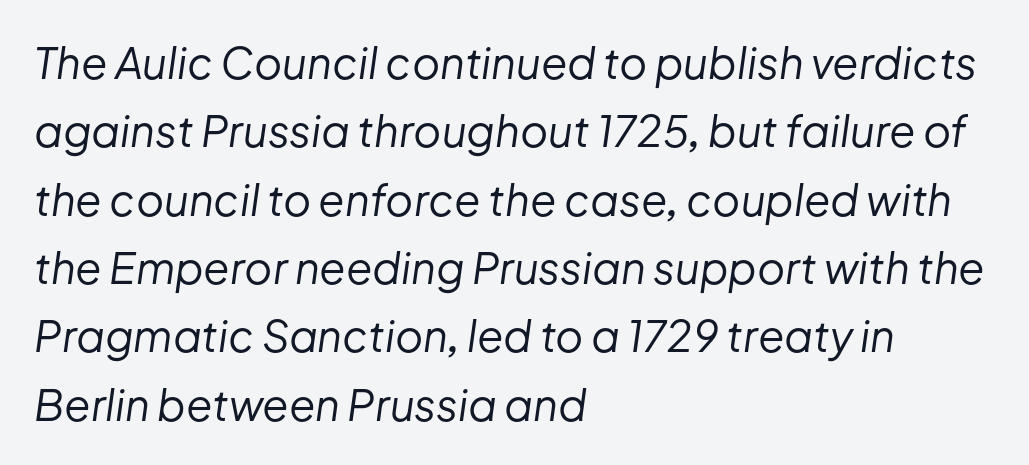
Any mark beneath the type? The region is blank. The setting favours the left margin, as ordinary paragraphs usually do. Do the characters align in a grid? No, the font is proportional. The passage shown stacks its lines at a standard gap. The typesetting does not lean heavy: it is not bold. Yep, that's italic — everything's leaning.
